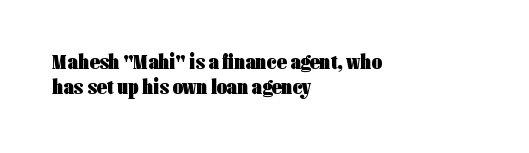
Posture: straight, roman, zero tilt. Check under the words: just untouched page. The face used here is rendered with its standard letterfit. Each new line begins almost immediately beneath the previous one.
